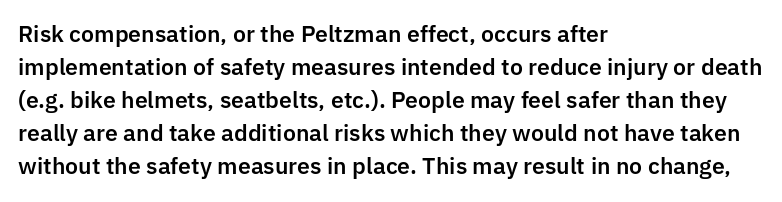
The image shows 22 px text type, upright; set left-aligned, normal line spacing (1.5x), normal letter spacing, not underlined.
